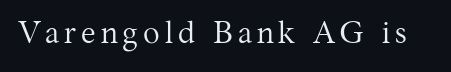
{"serif": "yes", "italic": "no", "bold": "no", "weight": "regular", "width": "normal", "stroke_contrast": "medium", "x_height": "medium", "monospaced": "no", "underline": "no", "glyph_px": 31}
